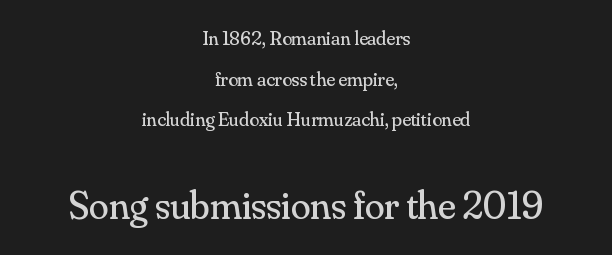
The image shows 40 px regular-weight serif type, upright; set centered, loose line spacing (2.03x), normal letter spacing, not underlined; the second (bottom) block is 2.0x larger; medium stroke contrast and a small x-height.
